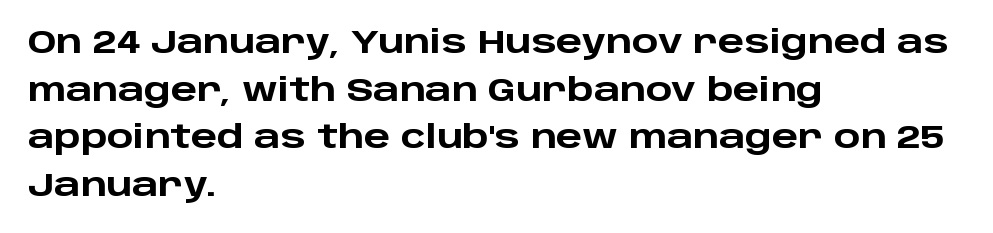
The image shows 31 px heavy, wide sans-serif type, upright; set left-aligned, normal line spacing (1.54x), normal letter spacing, not underlined; low stroke contrast and a large x-height.
